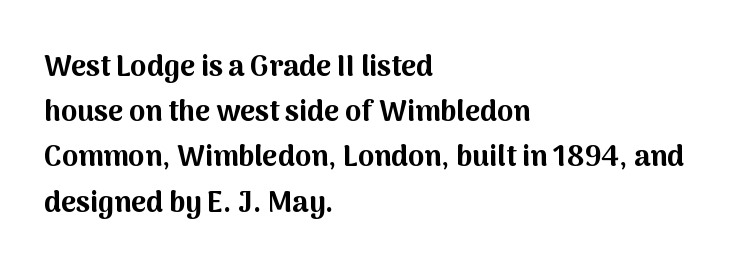
How are the letters spaced? Ordinarily, with no added tracking. The leading is moderate, giving the passage an even texture. Do the letters lean? They stand straight. The strokes are fattened all the way to bold. Is this a fixed-width face? No — the glyphs have proportional, varying widths. Plain, unruled lines of type.
